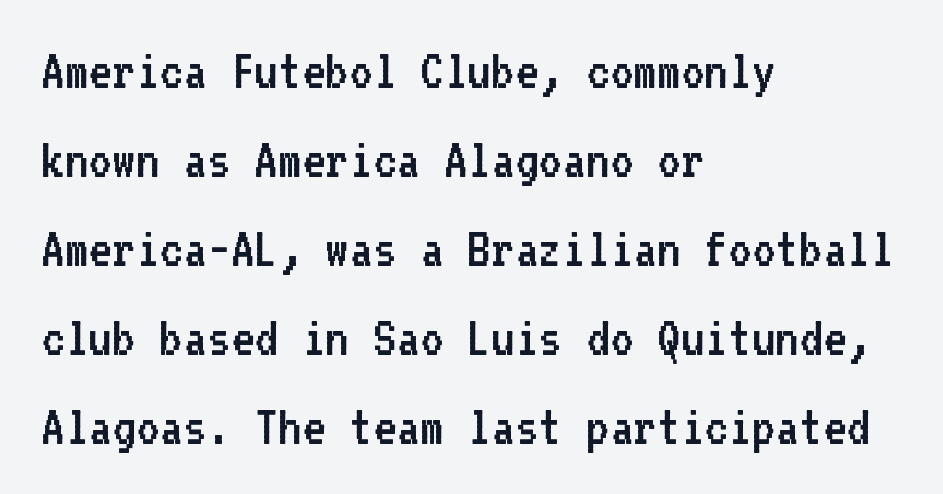
Q: Is the text bold? A: No.
Q: Is the text italic (slanted)? A: No, it is upright.
Q: Is the typeface a serif or a sans-serif typeface? A: Sans-serif.
Q: Is the text underlined? A: No.
Q: How is the paragraph aligned? A: Left-aligned.
Q: Is the spacing between letters normal or unusually wide? A: Normal.
Q: Is the spacing between lines tight, normal or loose? A: Normal.
Q: Width (condensed, normal, or wide)? A: Normal.
Q: Stroke contrast? A: Low.
Q: x-height? A: Medium.
Q: Monospaced? A: Yes.
